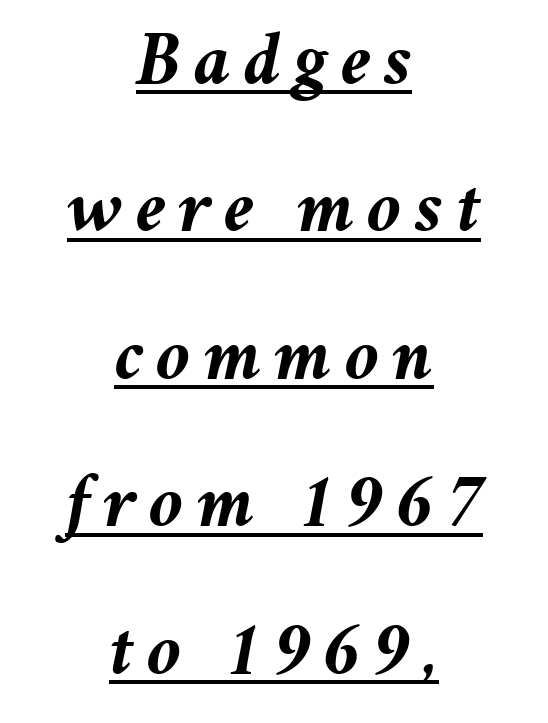
This is underlined copy, the kind a proofreader might mark for attention. These lines stack symmetrically, like a column narrowing and widening about its center. The letters advance in unequal steps, a hallmark of proportional type. These lines were composed using italics. Notice how thick the strokes are: this is what a full bold looks like.
